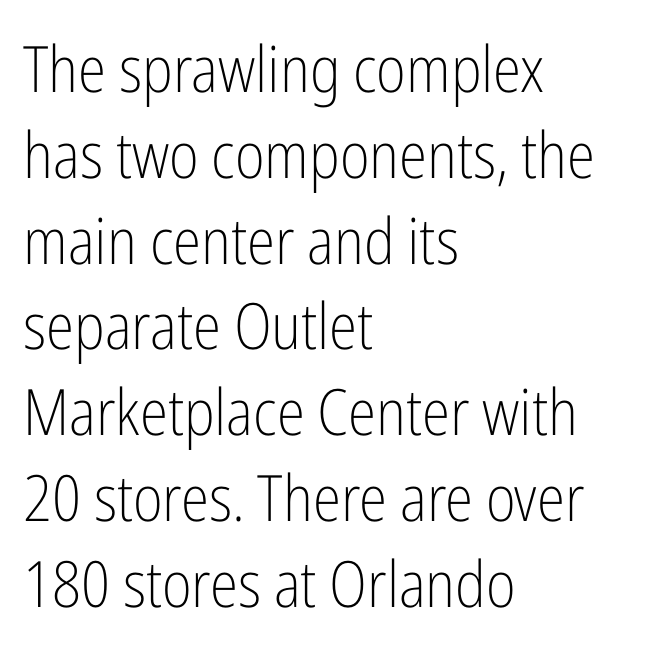
{"serif": "no", "italic": "no", "bold": "no", "weight": "light", "width": "condensed", "stroke_contrast": "low", "x_height": "medium", "monospaced": "no", "underline": "no", "align": "left", "line_spacing": "normal", "line_spacing_ratio": 1.34, "letter_spacing": "normal", "letter_spacing_em": 0.0, "glyph_px": 64}
